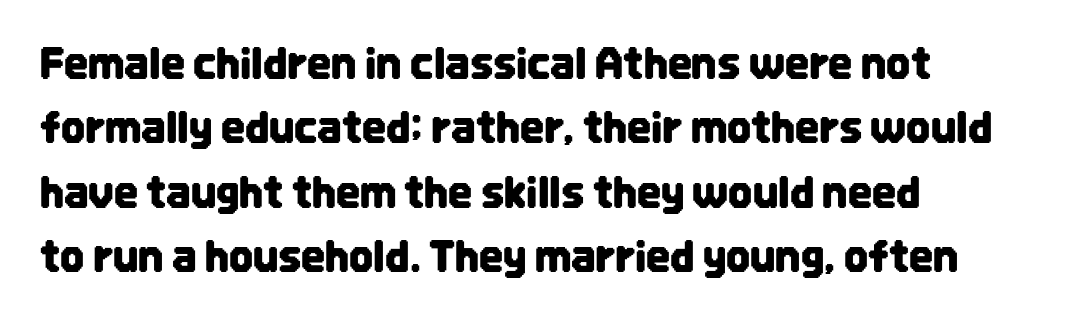
The face used here is rendered with its standard letterfit. The typeface chosen for these lines omits serifs. A student would call this left alignment; a typographer would say flush left, rag right. The space directly below the letters is spotless. Regarding leading, the lines here are spaced in the standard way. Do the characters align in a grid? No, the font is proportional.
